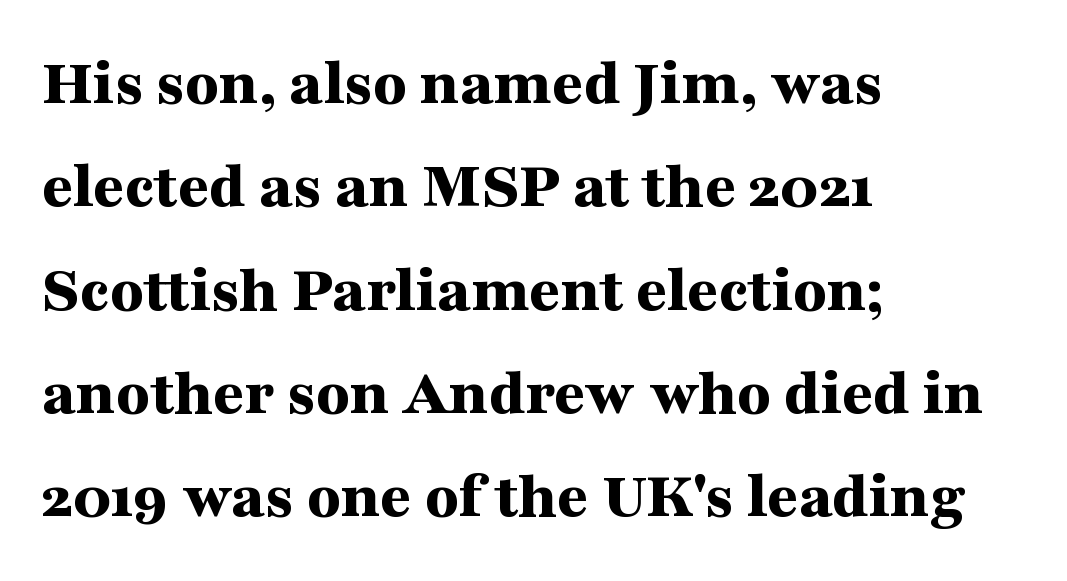
Q: Is the text bold? A: Yes.
Q: Is the text italic (slanted)? A: No, it is upright.
Q: Is the typeface a serif or a sans-serif typeface? A: Serif.
Q: Is the text underlined? A: No.
Q: How is the paragraph aligned? A: Left-aligned.
Q: Is the spacing between letters normal or unusually wide? A: Normal.
Q: Is the spacing between lines tight, normal or loose? A: Normal.
Q: Width (condensed, normal, or wide)? A: Wide.
Q: Stroke contrast? A: Medium.
Q: x-height? A: Medium.
Q: Monospaced? A: No.
